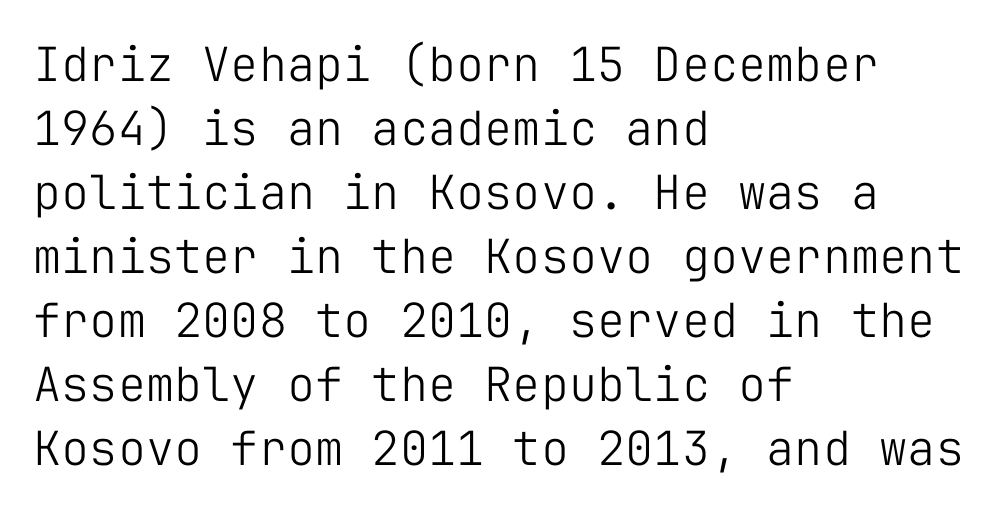
Q: Is the text bold? A: No.
Q: Is the text italic (slanted)? A: No, it is upright.
Q: Is the typeface a serif or a sans-serif typeface? A: Sans-serif.
Q: Is the text underlined? A: No.
Q: How is the paragraph aligned? A: Left-aligned.
Q: Is the spacing between letters normal or unusually wide? A: Normal.
Q: Is the spacing between lines tight, normal or loose? A: Normal.
Q: Width (condensed, normal, or wide)? A: Normal.
Q: Stroke contrast? A: Low.
Q: x-height? A: Medium.
Q: Monospaced? A: Yes.
